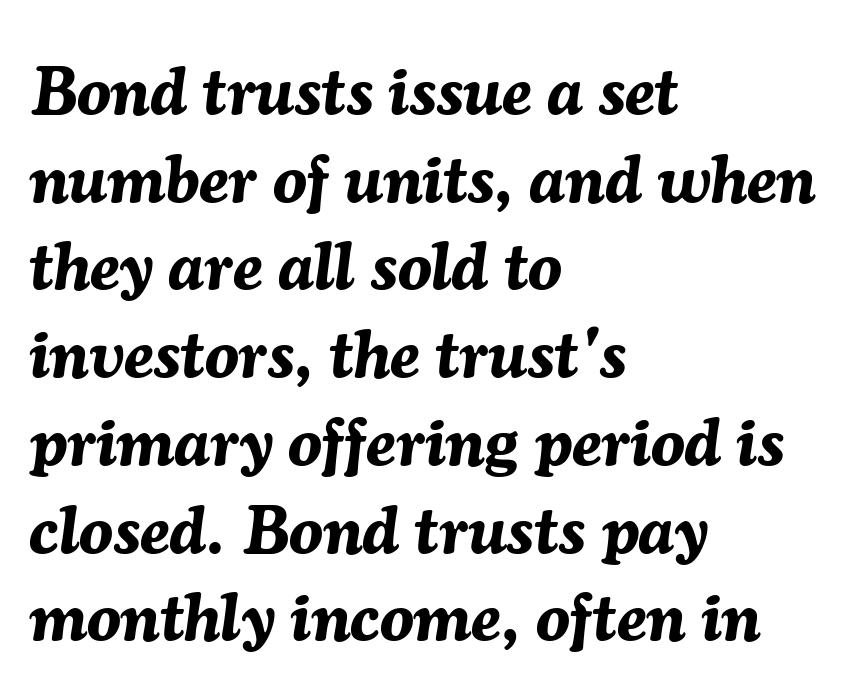
Q: Is the text bold? A: Yes.
Q: Is the text italic (slanted)? A: Yes, it leans right by about 7 degrees.
Q: Is the text underlined? A: No.
Q: How is the paragraph aligned? A: Left-aligned.
Q: Is the spacing between letters normal or unusually wide? A: Normal.
Q: Is the spacing between lines tight, normal or loose? A: Normal.
Q: Width (condensed, normal, or wide)? A: Normal.
Q: Stroke contrast? A: Medium.
Q: x-height? A: Medium.
Q: Monospaced? A: No.
